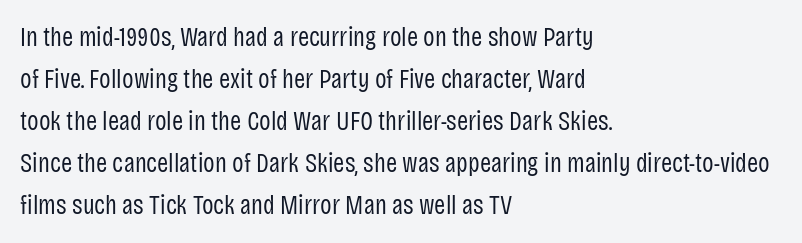
{"italic": "no", "bold": "no", "underline": "no", "align": "left", "line_spacing": "normal", "line_spacing_ratio": 1.56, "letter_spacing": "normal", "letter_spacing_em": 0.0, "glyph_px": 27}
